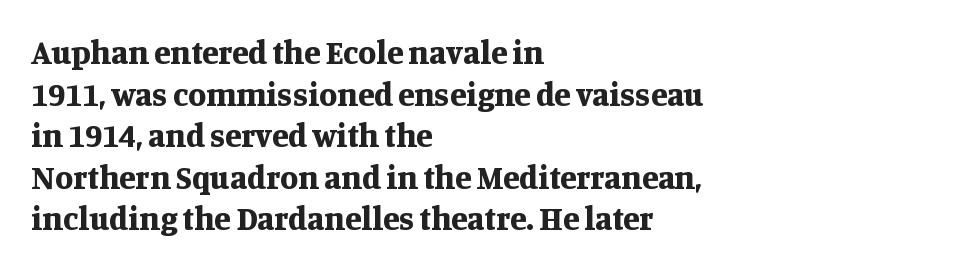
The image shows 33 px bold serif type, upright; set left-aligned, normal line spacing (1.26x), normal letter spacing, not underlined; medium stroke contrast and a large x-height.
